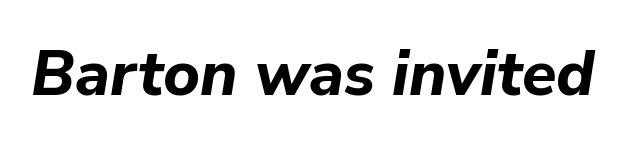
The image shows 63 px bold type, italic (leaning right); set normal letter spacing, not underlined; low stroke contrast and a medium x-height.
